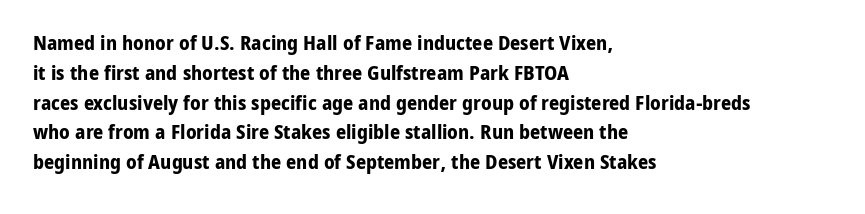
Summary of weight: heavy, a full bold. This sample is left-justified, so line endings fall wherever the words run out. The type sits square on the baseline with zero lean. The lines sit at an ordinary, default distance from one another. A bare baseline throughout the passage. This sample uses plain, unmodified letter spacing.
